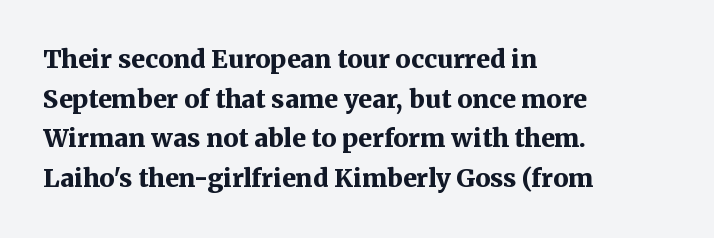
Q: Is the text bold? A: Yes.
Q: Is the text italic (slanted)? A: No, it is upright.
Q: Is the text underlined? A: No.
Q: How is the paragraph aligned? A: Left-aligned.
Q: Is the spacing between letters normal or unusually wide? A: Normal.
Q: Is the spacing between lines tight, normal or loose? A: Normal.
